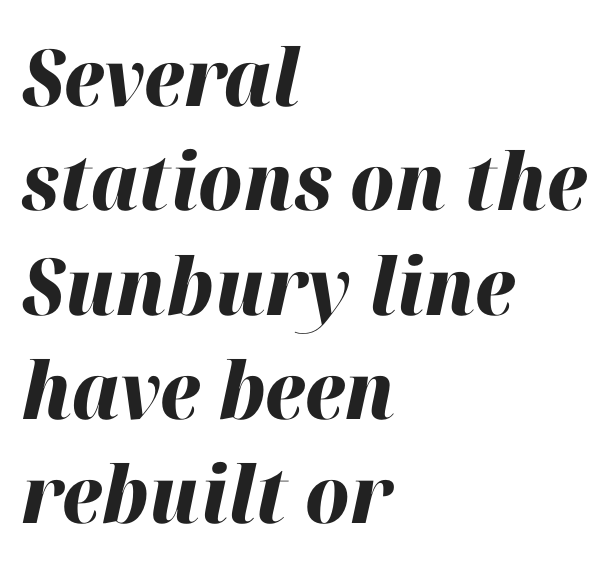
{"italic": "yes", "lean": "right", "slant_degrees": 12, "bold": "yes", "weight": "heavy", "width": "normal", "stroke_contrast": "high", "x_height": "medium", "monospaced": "no", "underline": "no", "align": "left", "line_spacing": "normal", "line_spacing_ratio": 1.32, "letter_spacing": "normal", "letter_spacing_em": 0.0, "glyph_px": 79}
